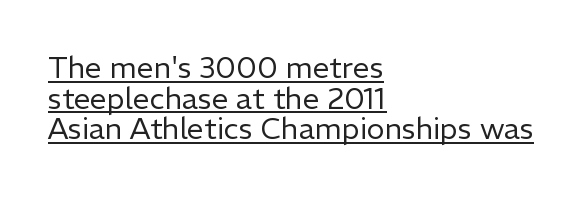
Q: Is the text bold? A: No.
Q: Is the text italic (slanted)? A: No, it is upright.
Q: Is the typeface a serif or a sans-serif typeface? A: Sans-serif.
Q: Is the text underlined? A: Yes.
Q: How is the paragraph aligned? A: Left-aligned.
Q: Is the spacing between letters normal or unusually wide? A: Normal.
Q: Is the spacing between lines tight, normal or loose? A: Tight.
Q: Width (condensed, normal, or wide)? A: Normal.
Q: Stroke contrast? A: Low.
Q: x-height? A: Medium.
Q: Monospaced? A: No.
